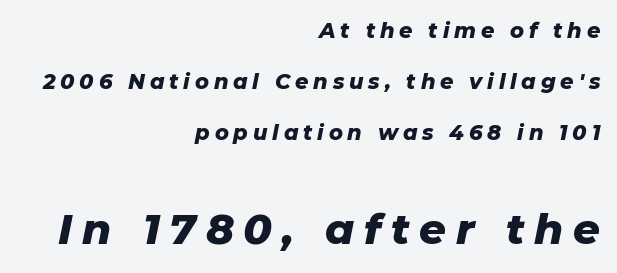
The image shows 42 px heavy type, italic (leaning right); set right-aligned, loose line spacing (2.42x), unusually wide letter spacing (+0.23 em), not underlined; the second (bottom) block is 2.0x larger; low stroke contrast and a medium x-height.
